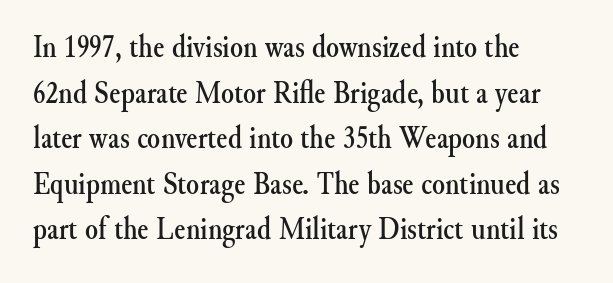
Q: Is the text italic (slanted)? A: No, it is upright.
Q: Is the typeface a serif or a sans-serif typeface? A: Serif.
Q: Is the text underlined? A: No.
Q: How is the paragraph aligned? A: Left-aligned.
Q: Is the spacing between letters normal or unusually wide? A: Normal.
Q: Is the spacing between lines tight, normal or loose? A: Normal.
Q: Width (condensed, normal, or wide)? A: Normal.
Q: Stroke contrast? A: Medium.
Q: x-height? A: Small.
Q: Monospaced? A: No.
